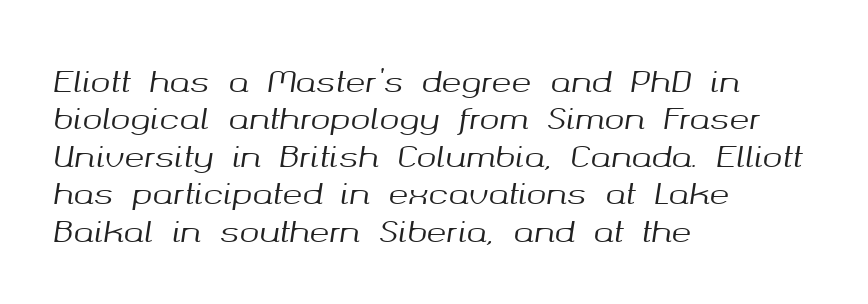
The image shows 30 px text type, italic (leaning right); set left-aligned, normal line spacing (1.25x), normal letter spacing, not underlined; medium stroke contrast and a medium x-height.
